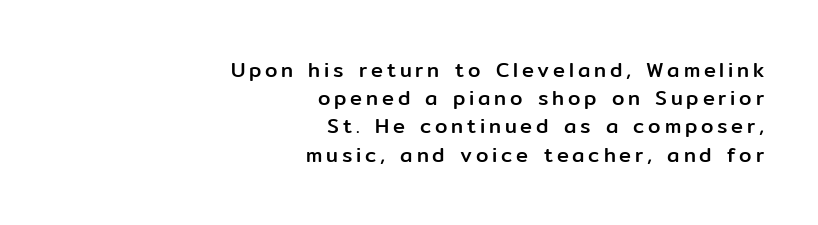
{"italic": "no", "underline": "no", "align": "right", "line_spacing": "normal", "line_spacing_ratio": 1.41, "glyph_px": 20}
